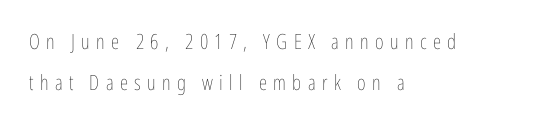
Q: Is the text bold? A: No.
Q: Is the text italic (slanted)? A: No, it is upright.
Q: Is the text underlined? A: No.
Q: How is the paragraph aligned? A: Left-aligned.
Q: Is the spacing between letters normal or unusually wide? A: Unusually wide.
Q: Is the spacing between lines tight, normal or loose? A: Loose.
